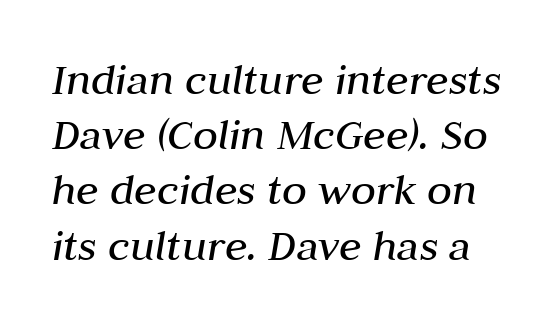
Q: Is the text bold? A: No.
Q: Is the text italic (slanted)? A: Yes, it leans right by about 10 degrees.
Q: Is the text underlined? A: No.
Q: Is the spacing between letters normal or unusually wide? A: Normal.
Q: Width (condensed, normal, or wide)? A: Normal.
Q: Stroke contrast? A: Medium.
Q: x-height? A: Medium.
Q: Monospaced? A: No.
